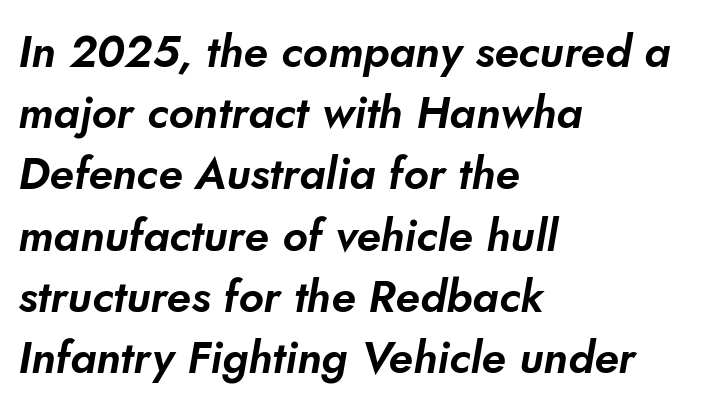
{"serif": "no", "width": "normal", "stroke_contrast": "low", "x_height": "small", "monospaced": "no", "underline": "no", "align": "left", "line_spacing": "normal", "line_spacing_ratio": 1.36, "letter_spacing": "normal", "letter_spacing_em": 0.0, "glyph_px": 45}
